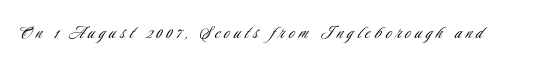
{"bold": "no", "underline": "no", "letter_spacing": "wide", "letter_spacing_em": 0.21, "glyph_px": 21}
